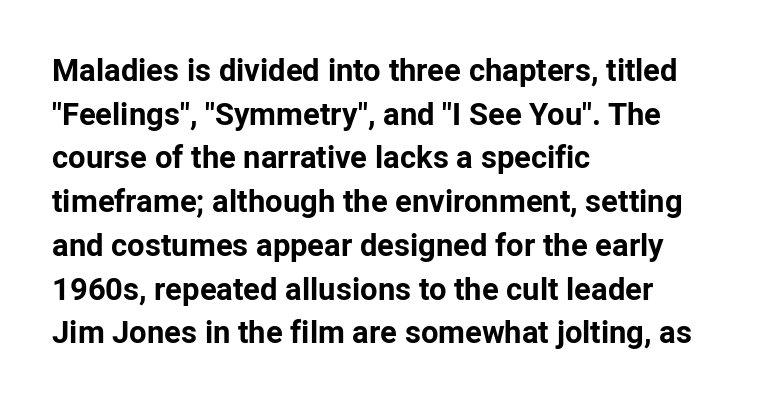
Q: Is the text bold? A: Yes.
Q: Is the text italic (slanted)? A: No, it is upright.
Q: Is the typeface a serif or a sans-serif typeface? A: Sans-serif.
Q: Is the text underlined? A: No.
Q: How is the paragraph aligned? A: Left-aligned.
Q: Is the spacing between letters normal or unusually wide? A: Normal.
Q: Is the spacing between lines tight, normal or loose? A: Normal.
Q: Width (condensed, normal, or wide)? A: Normal.
Q: Stroke contrast? A: Low.
Q: x-height? A: Medium.
Q: Monospaced? A: No.
